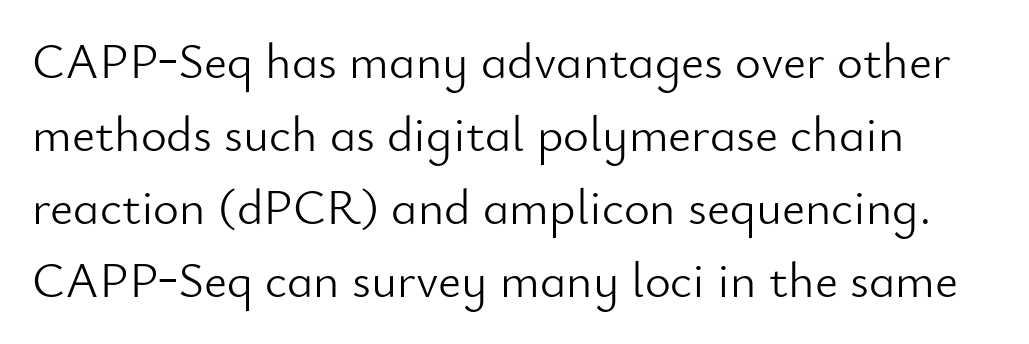
{"serif": "no", "italic": "no", "bold": "no", "weight": "light", "width": "normal", "stroke_contrast": "low", "x_height": "small", "monospaced": "no", "underline": "no", "line_spacing": "normal", "line_spacing_ratio": 1.46, "letter_spacing": "normal", "letter_spacing_em": 0.0, "glyph_px": 50}
